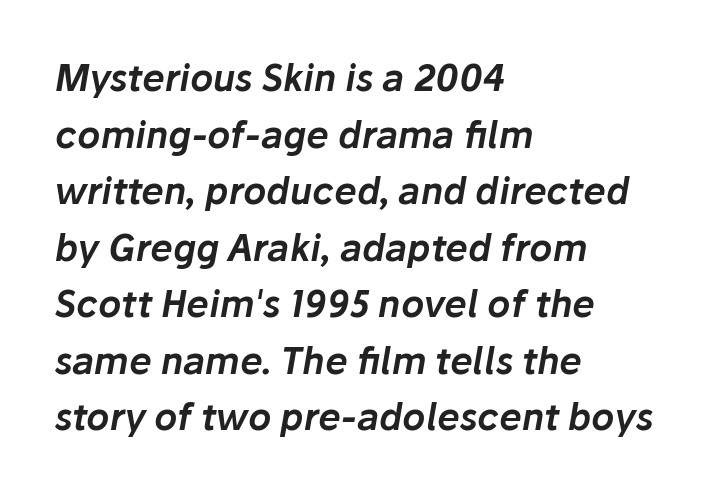
Q: Is the text italic (slanted)? A: Yes, it leans right by about 10 degrees.
Q: Is the text underlined? A: No.
Q: How is the paragraph aligned? A: Left-aligned.
Q: Is the spacing between letters normal or unusually wide? A: Normal.
Q: Is the spacing between lines tight, normal or loose? A: Normal.
Q: Width (condensed, normal, or wide)? A: Normal.
Q: Stroke contrast? A: Low.
Q: x-height? A: Medium.
Q: Monospaced? A: No.
